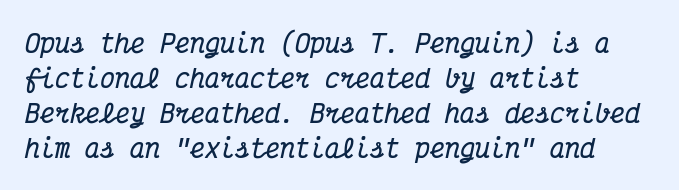
The image shows 25 px bold type, italic (leaning right); set left-aligned, normal line spacing (1.4x), normal letter spacing, not underlined.
